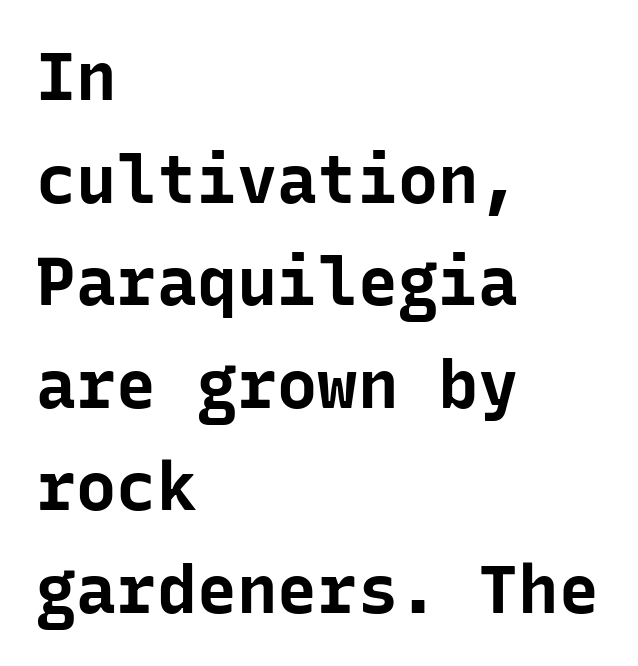
The image shows 67 px bold sans-serif type, upright, monospaced; set left-aligned, normal line spacing (1.53x), normal letter spacing, not underlined; low stroke contrast and a medium x-height.
